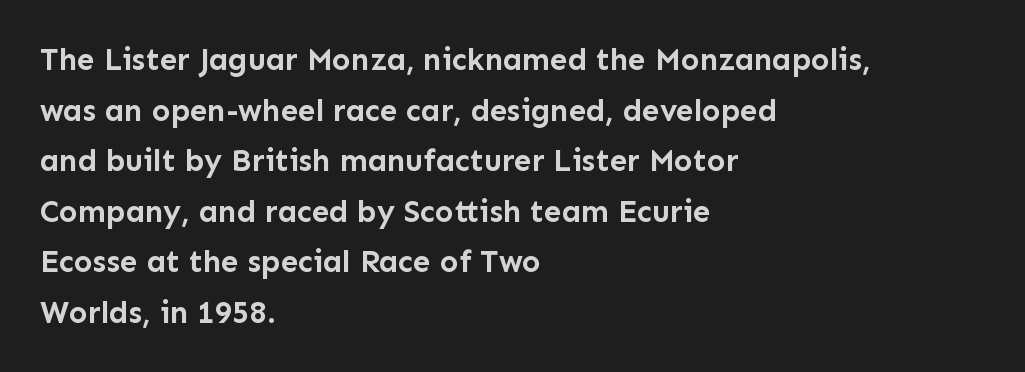
{"serif": "no", "italic": "no", "bold": "yes", "weight": "semibold", "width": "normal", "stroke_contrast": "low", "x_height": "medium", "monospaced": "no", "underline": "no", "align": "left", "line_spacing": "normal", "line_spacing_ratio": 1.63, "letter_spacing": "normal", "letter_spacing_em": 0.0, "glyph_px": 31}
